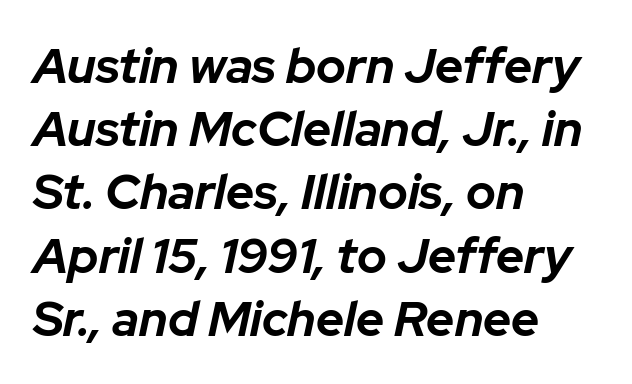
The area under the type is left untouched. Does the weight exceed regular? Yes, all the way to bold. A typesetter would call this leading conventional body-copy spacing. Posture: slanted.
